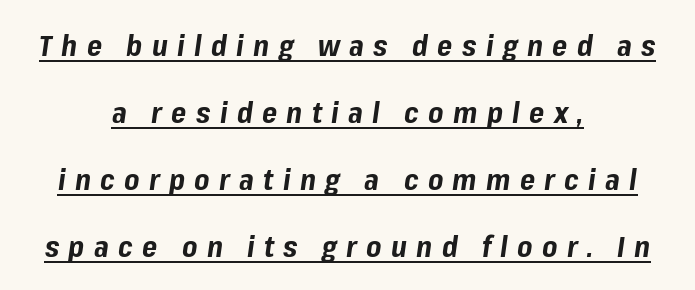
The block of text is sparse from top to bottom, with ample space between rows. Quick note: italic. Is this a fixed-width face? No — the glyphs have proportional, varying widths. Horizontal alignment here is central, giving a formal, balanced look.
